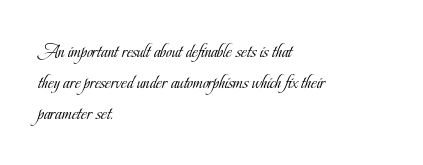
Q: Is the text bold? A: No.
Q: Is the text italic (slanted)? A: Yes.
Q: Is the text underlined? A: No.
Q: How is the paragraph aligned? A: Left-aligned.
Q: Is the spacing between letters normal or unusually wide? A: Normal.
Q: Is the spacing between lines tight, normal or loose? A: Normal.
